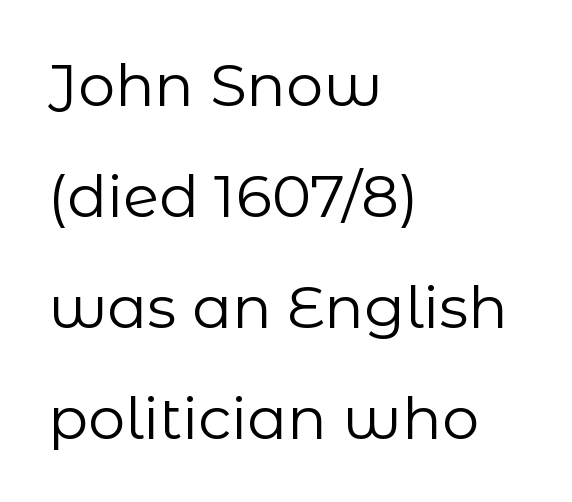
Q: Is the text bold? A: No.
Q: Is the text italic (slanted)? A: No, it is upright.
Q: Is the typeface a serif or a sans-serif typeface? A: Sans-serif.
Q: Is the text underlined? A: No.
Q: How is the paragraph aligned? A: Left-aligned.
Q: Is the spacing between letters normal or unusually wide? A: Normal.
Q: Width (condensed, normal, or wide)? A: Normal.
Q: Stroke contrast? A: Low.
Q: x-height? A: Medium.
Q: Monospaced? A: No.
